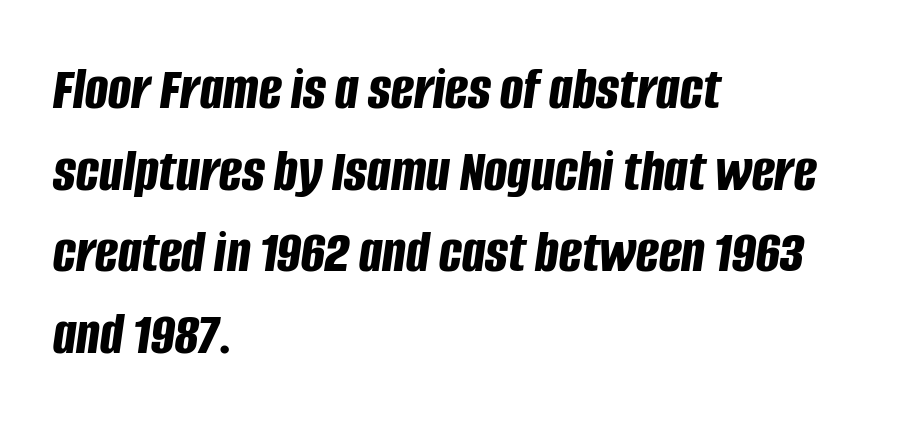
The image shows 61 px bold, condensed type, italic (leaning right); set left-aligned, normal line spacing (1.34x), normal letter spacing, not underlined; low stroke contrast and a large x-height.
